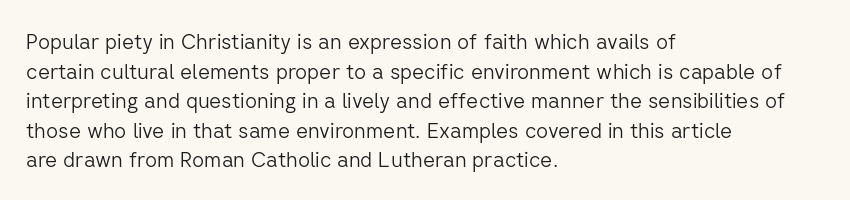
The image shows 21 px text type, upright; set left-aligned, normal line spacing (1.41x), normal letter spacing, not underlined.
